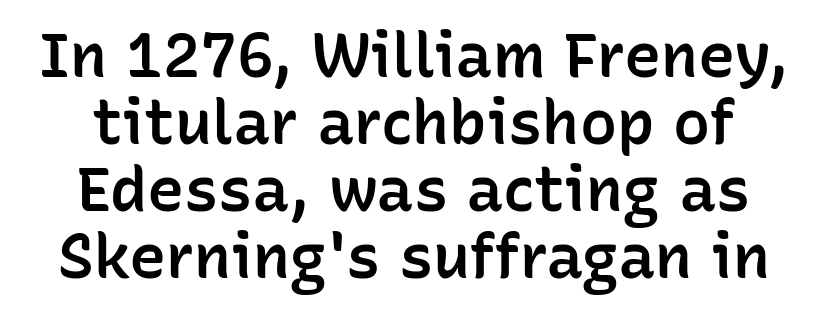
These lines huddle together more closely than default settings would place them. Serifs: no, the terminals of the letterforms are clean. The face used here is rendered with its standard letterfit. The letters are semibold — heavier than regular but short of a full bold. Looks like regular typesetting: each glyph gets only the width it needs. The glyphs are unaccompanied by any horizontal stroke below them.
